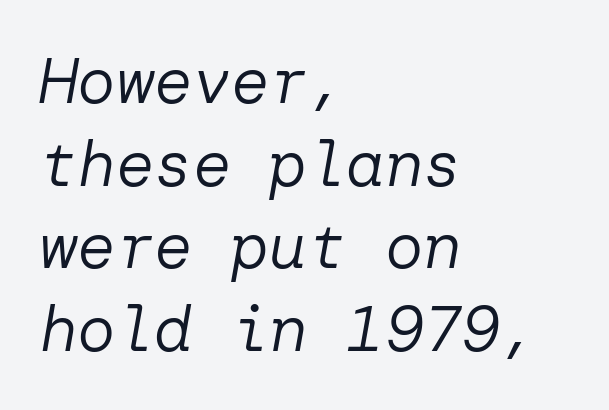
{"italic": "yes", "lean": "right", "slant_degrees": 10, "bold": "no", "weight": "regular", "width": "normal", "stroke_contrast": "low", "x_height": "medium", "underline": "no", "align": "left", "line_spacing": "normal", "line_spacing_ratio": 1.29, "letter_spacing": "normal", "letter_spacing_em": 0.0, "glyph_px": 64}
